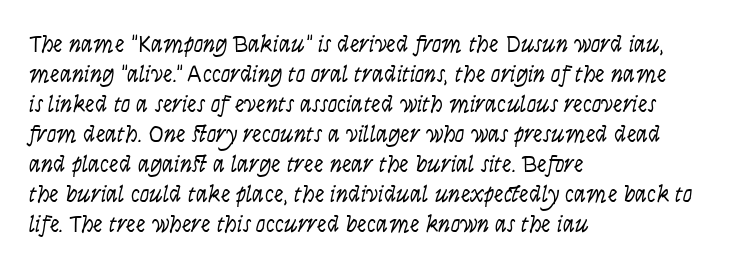
Q: Is the text bold? A: No.
Q: Is the text italic (slanted)? A: Yes, it leans right by about 9 degrees.
Q: Is the text underlined? A: No.
Q: How is the paragraph aligned? A: Left-aligned.
Q: Is the spacing between letters normal or unusually wide? A: Normal.
Q: Is the spacing between lines tight, normal or loose? A: Normal.
